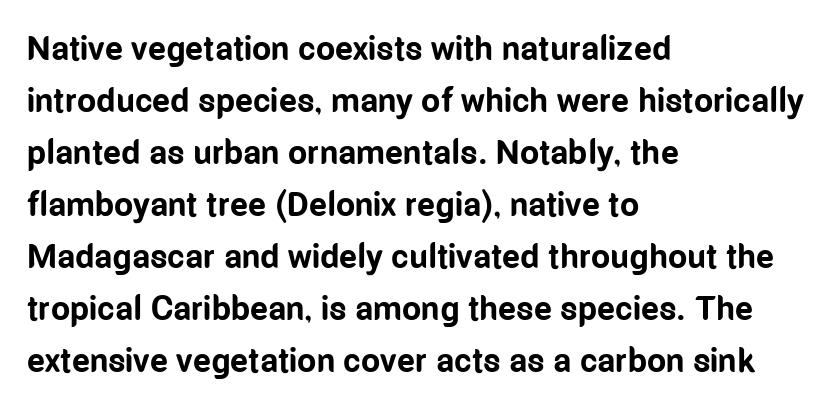
The image shows 34 px bold, condensed sans-serif type, upright; set left-aligned, normal line spacing (1.53x), normal letter spacing, not underlined; low stroke contrast and a medium x-height.
